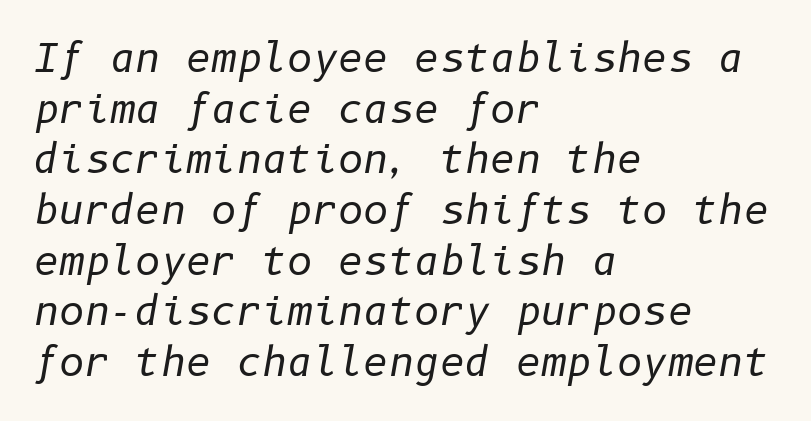
The image shows 39 px regular-weight type, italic (leaning right); set left-aligned, normal line spacing (1.3x), normal letter spacing, not underlined; low stroke contrast and a medium x-height.
